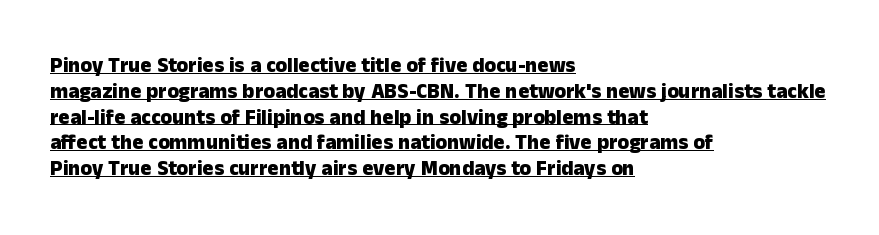
The rendering uses the underline text-decoration. Here the glyphs are tracked normally, forming tight word shapes. The face used here has the dense, thick strokes of a bold. Do the letters lean? They stand straight. Leftover space on each line is placed entirely after the last word.
